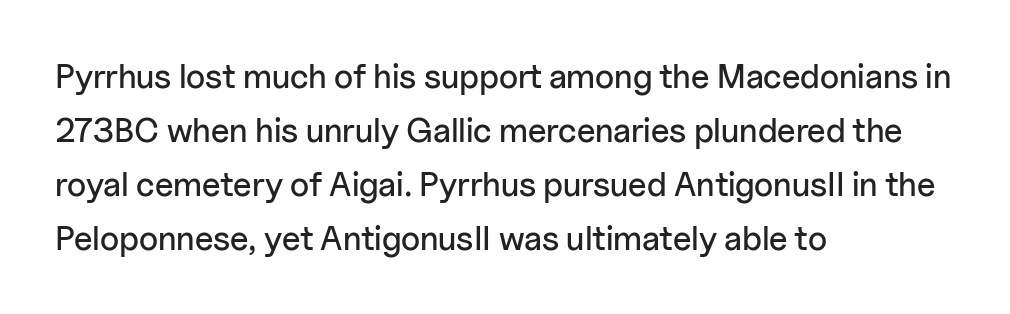
Q: Is the text italic (slanted)? A: No, it is upright.
Q: Is the typeface a serif or a sans-serif typeface? A: Sans-serif.
Q: Is the text underlined? A: No.
Q: How is the paragraph aligned? A: Left-aligned.
Q: Is the spacing between letters normal or unusually wide? A: Normal.
Q: Is the spacing between lines tight, normal or loose? A: Normal.
Q: Width (condensed, normal, or wide)? A: Normal.
Q: Stroke contrast? A: Low.
Q: x-height? A: Medium.
Q: Monospaced? A: No.
